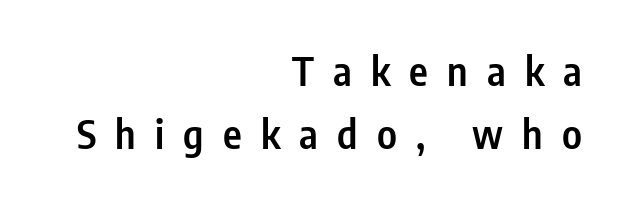
The image shows 40 px semibold, condensed sans-serif type, upright; set right-aligned, normal line spacing (1.57x), unusually wide letter spacing (+0.48 em), not underlined; low stroke contrast and a medium x-height.
